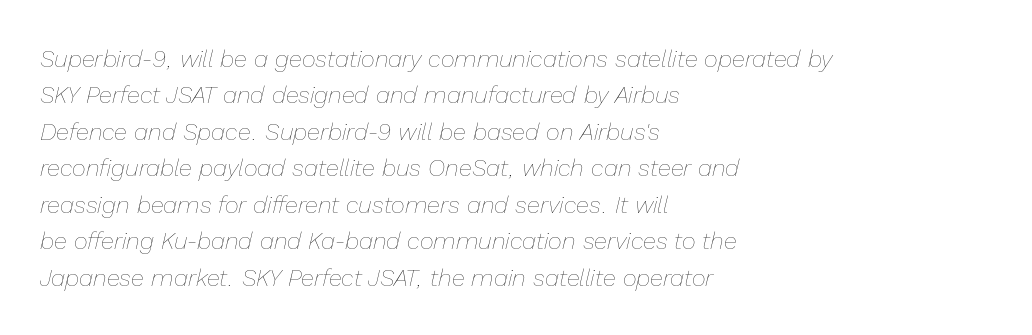
{"italic": "yes", "lean": "right", "slant_degrees": 13, "bold": "no", "underline": "no", "align": "left", "line_spacing": "normal", "line_spacing_ratio": 1.52, "letter_spacing": "normal", "letter_spacing_em": 0.0, "glyph_px": 24}
